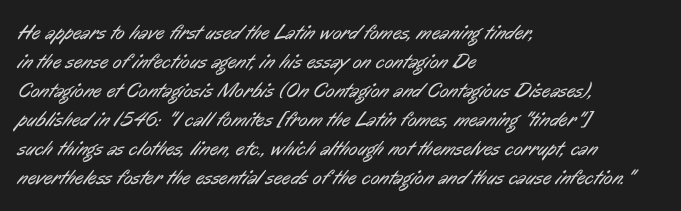
Q: Is the text bold? A: No.
Q: Is the text underlined? A: No.
Q: How is the paragraph aligned? A: Left-aligned.
Q: Is the spacing between letters normal or unusually wide? A: Normal.
Q: Is the spacing between lines tight, normal or loose? A: Normal.
